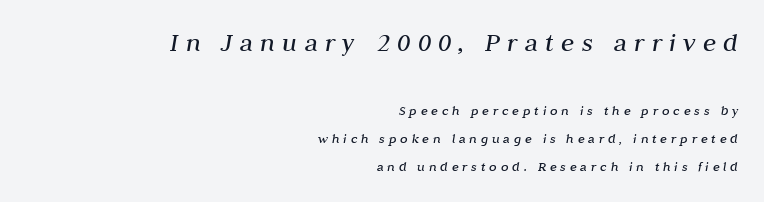
Substantial extra tracking has been applied to these lines. The characters are drawn with everyday or finer stroke widths. Lines of text with bare space underneath. The more generous point size was reserved for the upper chunk. Italic? Definitely — the glyphs are oblique.
